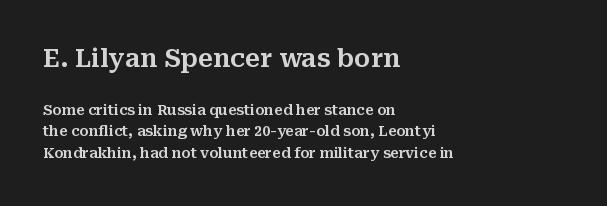
A typesetter would mark this as roman, not italic. Scale decreases going downward across the two blocks. The passage shown stacks its lines at a standard gap. Characters follow at the spacing the type designer built in.
